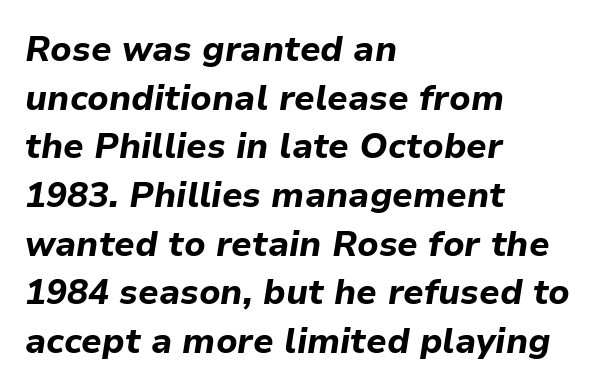
{"italic": "yes", "lean": "right", "slant_degrees": 9, "bold": "yes", "weight": "bold", "width": "normal", "stroke_contrast": "low", "x_height": "medium", "monospaced": "no", "underline": "no", "align": "left", "line_spacing": "normal", "line_spacing_ratio": 1.39, "letter_spacing": "normal", "letter_spacing_em": 0.0, "glyph_px": 35}
